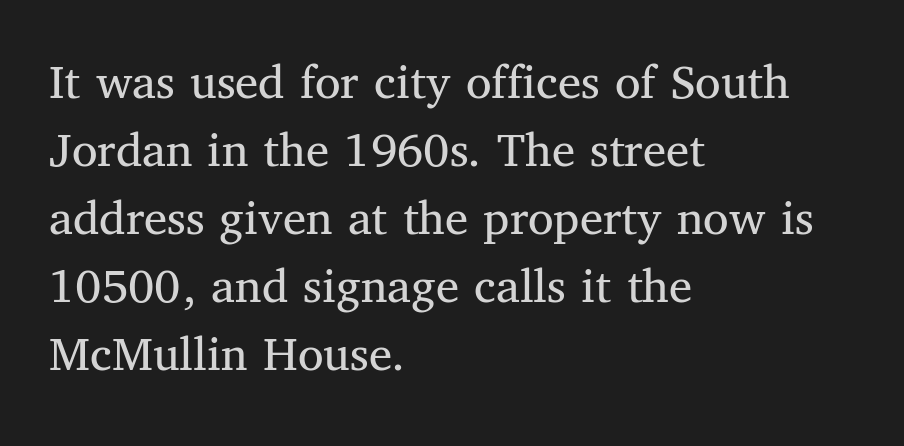
The typography opts for an upright posture over an oblique one. There is no visible air inserted between adjacent glyphs. Descenders hang freely into open space. The face looks like a standard text weight, possibly lighter. Honestly, the row spacing looks completely unremarkable. If you drew a ruler down the left edge, every line would touch it.
